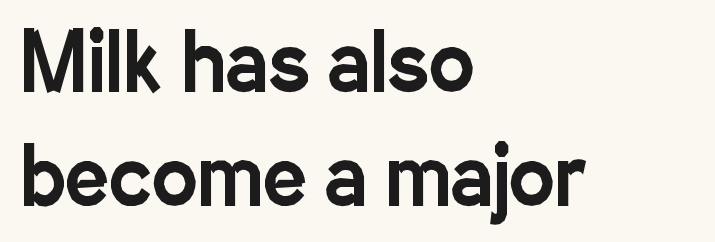
{"serif": "no", "italic": "no", "width": "condensed", "stroke_contrast": "low", "x_height": "medium", "monospaced": "no", "underline": "no", "align": "left", "line_spacing": "normal", "line_spacing_ratio": 1.48, "letter_spacing": "normal", "letter_spacing_em": 0.0, "glyph_px": 77}
